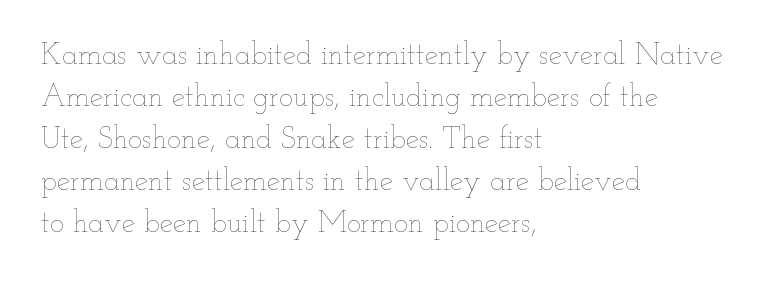
The image shows 30 px thin, wide type, upright; set left-aligned, normal line spacing (1.4x), normal letter spacing, not underlined; low stroke contrast and a small x-height.
